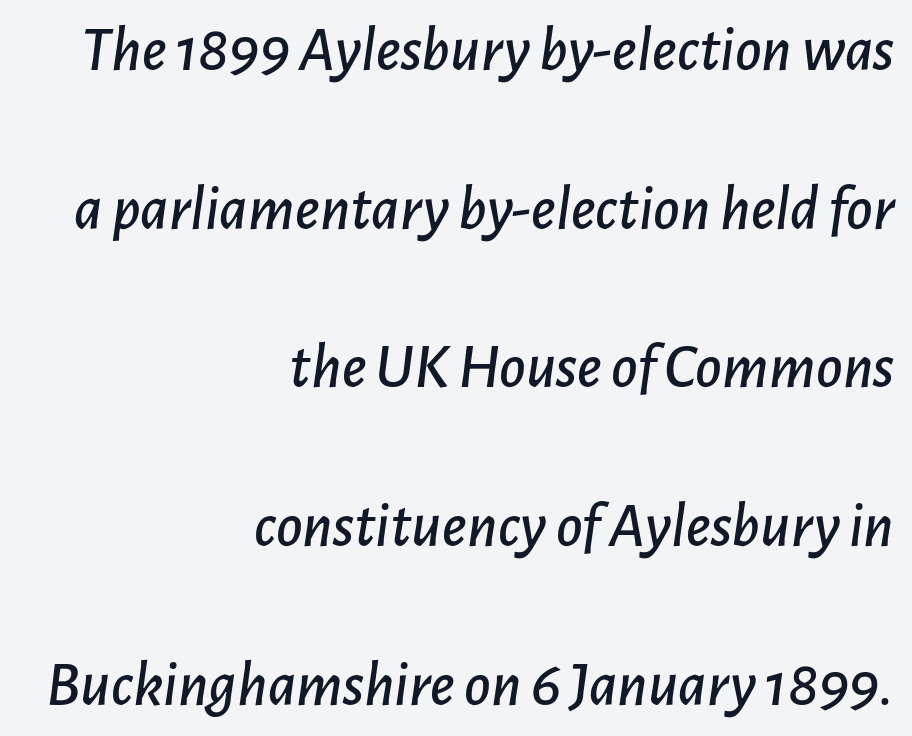
{"italic": "yes", "lean": "right", "slant_degrees": 7, "width": "normal", "stroke_contrast": "low", "x_height": "medium", "monospaced": "no", "underline": "no", "align": "right", "line_spacing": "loose", "line_spacing_ratio": 2.48, "letter_spacing": "normal", "letter_spacing_em": 0.0, "glyph_px": 64}
